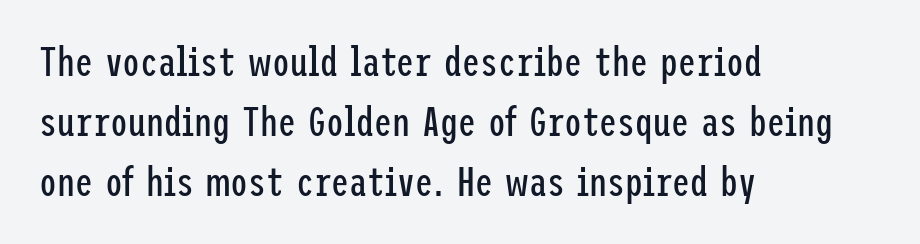
The image shows 40 px regular-weight, condensed sans-serif type, upright; set left-aligned, normal line spacing (1.5x), normal letter spacing, not underlined; low stroke contrast and a medium x-height.
